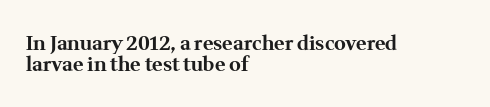
The font is running at its bold setting. Tightly led — the rows are bunched. The passage shown has conventional tracking throughout. The typography opts for an upright posture over an oblique one. Layout note: lines flush left. Type without underlining.
